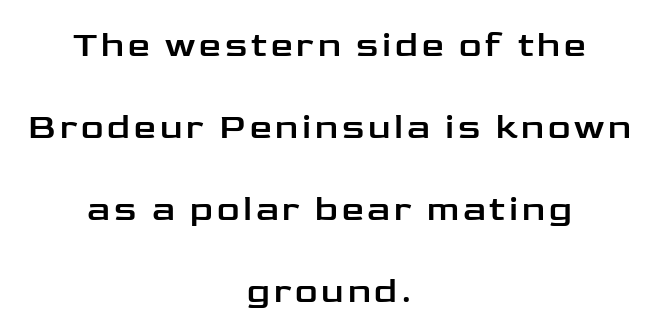
{"serif": "no", "italic": "no", "width": "wide", "stroke_contrast": "low", "x_height": "medium", "monospaced": "no", "underline": "no", "align": "center", "line_spacing": "loose", "line_spacing_ratio": 2.34, "glyph_px": 35}
